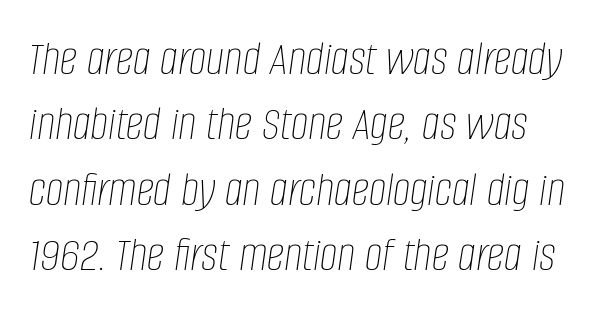
{"italic": "yes", "lean": "right", "slant_degrees": 8, "bold": "no", "weight": "thin", "width": "condensed", "stroke_contrast": "low", "x_height": "large", "monospaced": "no", "underline": "no", "align": "left", "line_spacing": "normal", "line_spacing_ratio": 1.31, "letter_spacing": "normal", "letter_spacing_em": 0.0, "glyph_px": 50}
